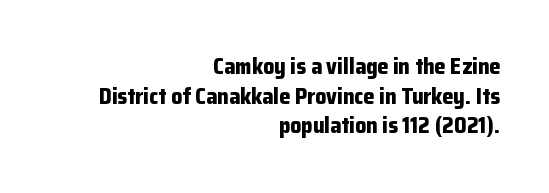
A typesetter would call this leading conventional body-copy spacing. This is heavy type, rendered in bold. Every row of glyphs terminates at an identical x-position on the right. Students, note that the glyphs here touch the page at normal intervals.
